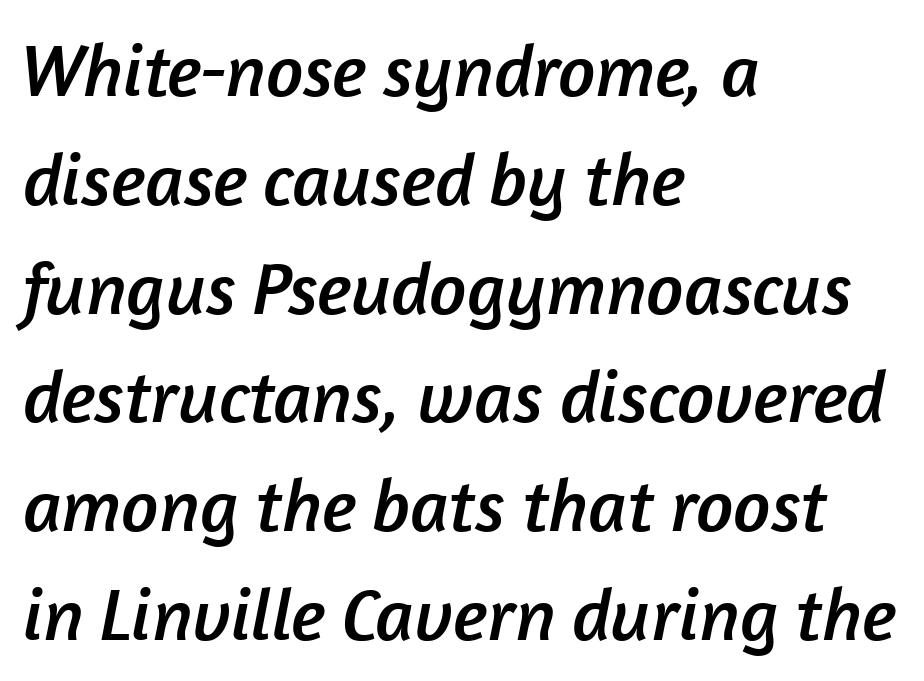
Q: Is the typeface a serif or a sans-serif typeface? A: Sans-serif.
Q: Is the text underlined? A: No.
Q: How is the paragraph aligned? A: Left-aligned.
Q: Is the spacing between letters normal or unusually wide? A: Normal.
Q: Is the spacing between lines tight, normal or loose? A: Normal.
Q: Width (condensed, normal, or wide)? A: Normal.
Q: Stroke contrast? A: Low.
Q: x-height? A: Medium.
Q: Monospaced? A: No.
